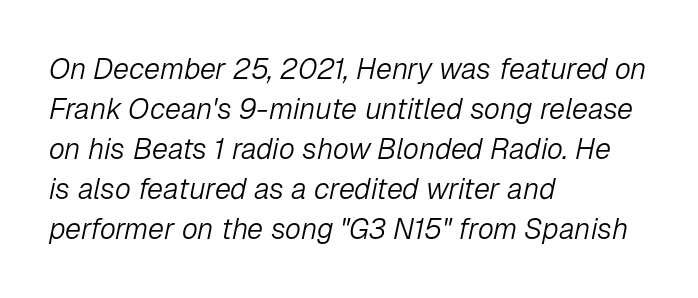
The image shows 29 px light type, italic (leaning right); set left-aligned, normal line spacing (1.38x), normal letter spacing, not underlined; low stroke contrast and a medium x-height.
